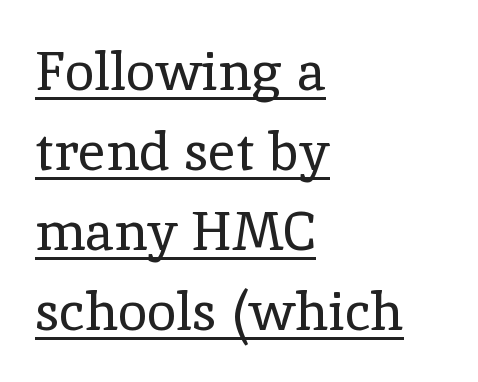
Q: Is the text bold? A: No.
Q: Is the text italic (slanted)? A: No, it is upright.
Q: Is the typeface a serif or a sans-serif typeface? A: Serif.
Q: Is the text underlined? A: Yes.
Q: How is the paragraph aligned? A: Left-aligned.
Q: Is the spacing between letters normal or unusually wide? A: Normal.
Q: Is the spacing between lines tight, normal or loose? A: Normal.
Q: Width (condensed, normal, or wide)? A: Normal.
Q: x-height? A: Medium.
Q: Monospaced? A: No.
